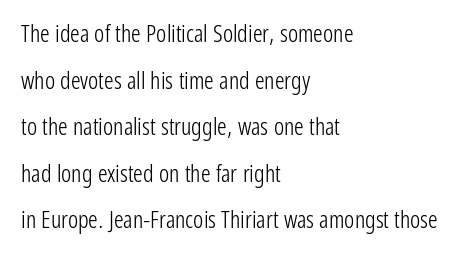
The zone under the glyphs is completely vacant. A typesetter would call this zero additional tracking. Quick note: not italic, upright. Rows of type keep a wide berth in the vertical direction.
